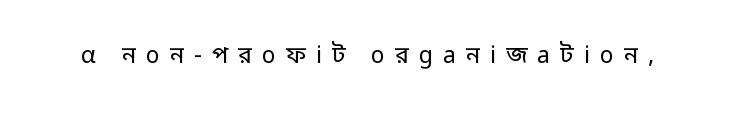
Q: Is the text bold? A: No.
Q: Is the text italic (slanted)? A: No, it is upright.
Q: Is the text underlined? A: No.
Q: Is the spacing between letters normal or unusually wide? A: Unusually wide.
